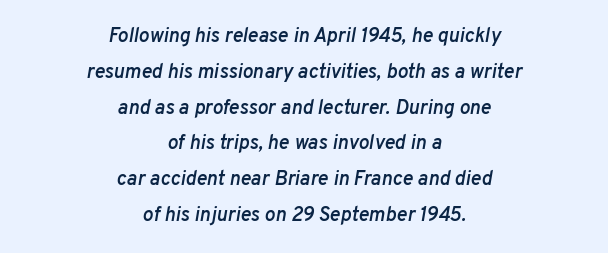
The axis of the letterforms is tilted away from vertical. Compared with an ordinary text face, these strokes are moderately heavier — a semibold. The gaps between neighbouring characters are ordinary and unremarkable. No word sits above an underline. The compositor balanced each line on the midline.
